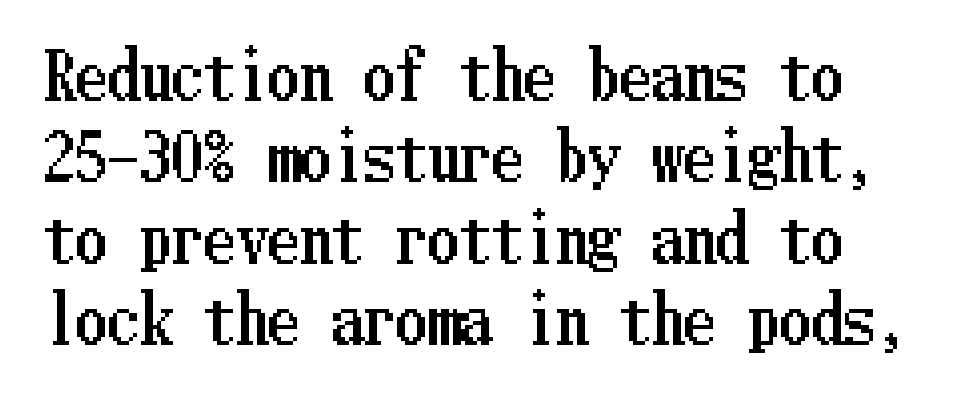
The image shows 64 px condensed type, upright; set normal line spacing (1.27x), normal letter spacing, not underlined; low stroke contrast and a medium x-height.
